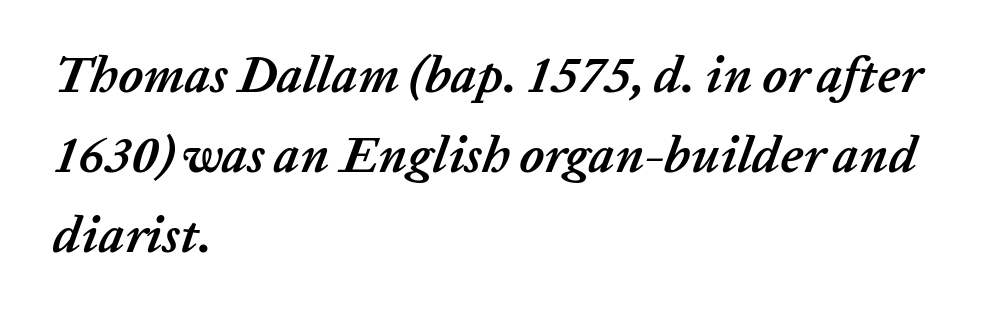
Q: Is the text bold? A: Yes.
Q: Is the text italic (slanted)? A: Yes, it leans right by about 20 degrees.
Q: Is the text underlined? A: No.
Q: How is the paragraph aligned? A: Left-aligned.
Q: Is the spacing between letters normal or unusually wide? A: Normal.
Q: Is the spacing between lines tight, normal or loose? A: Normal.
Q: Width (condensed, normal, or wide)? A: Normal.
Q: Stroke contrast? A: Low.
Q: x-height? A: Medium.
Q: Monospaced? A: No.
